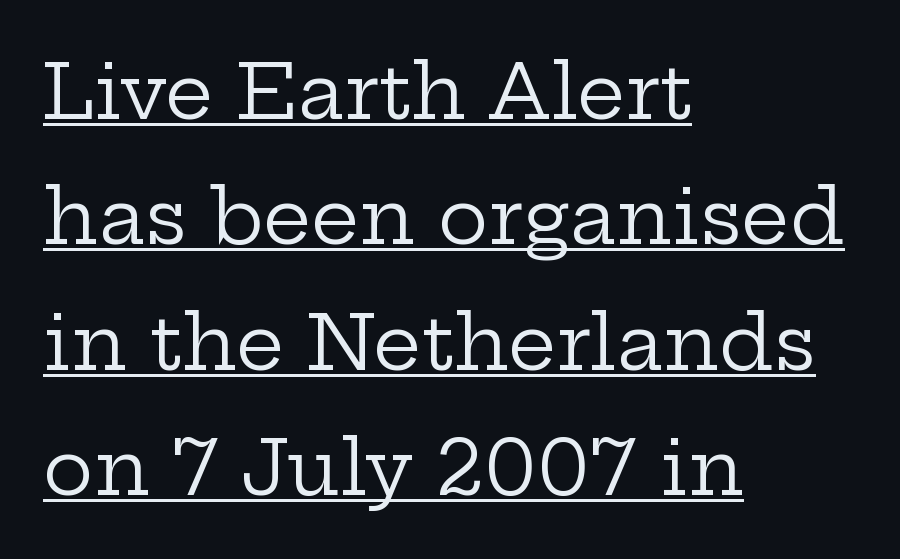
{"serif": "yes", "italic": "no", "bold": "no", "weight": "regular", "width": "wide", "stroke_contrast": "low", "x_height": "medium", "monospaced": "no", "underline": "yes", "align": "left", "line_spacing": "normal", "line_spacing_ratio": 1.65, "letter_spacing": "normal", "letter_spacing_em": 0.0, "glyph_px": 76}
